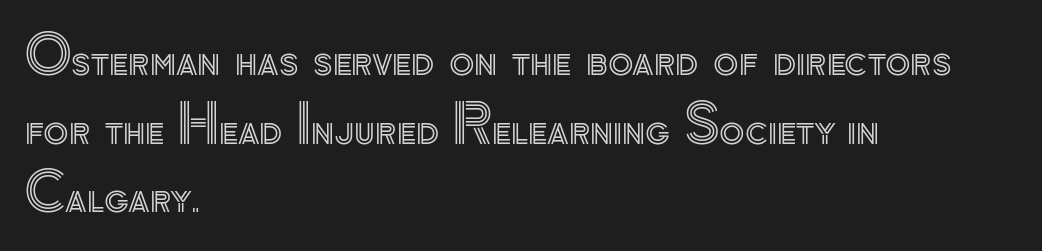
Q: Is the text italic (slanted)? A: No, it is upright.
Q: Is the text underlined? A: No.
Q: How is the paragraph aligned? A: Left-aligned.
Q: Is the spacing between letters normal or unusually wide? A: Normal.
Q: Is the spacing between lines tight, normal or loose? A: Normal.
Q: Width (condensed, normal, or wide)? A: Normal.
Q: x-height? A: Small.
Q: Monospaced? A: No.
